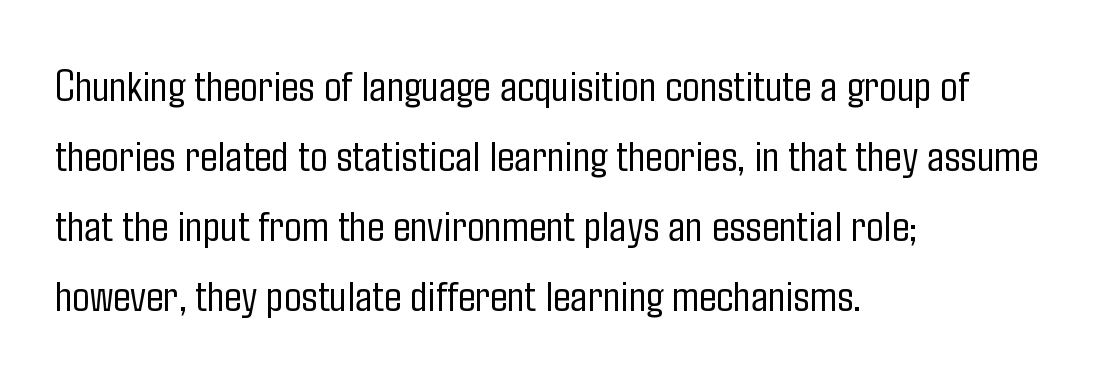
{"serif": "no", "italic": "no", "bold": "no", "weight": "light", "width": "condensed", "stroke_contrast": "low", "x_height": "medium", "monospaced": "no", "underline": "no", "align": "left", "line_spacing": "normal", "line_spacing_ratio": 1.52, "letter_spacing": "normal", "letter_spacing_em": 0.0, "glyph_px": 46}
